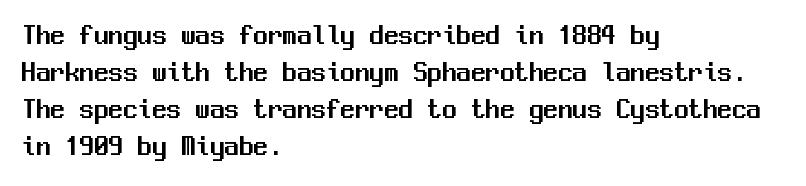
Q: Is the text italic (slanted)? A: No, it is upright.
Q: Is the typeface a serif or a sans-serif typeface? A: Sans-serif.
Q: Is the text underlined? A: No.
Q: How is the paragraph aligned? A: Left-aligned.
Q: Is the spacing between letters normal or unusually wide? A: Normal.
Q: Is the spacing between lines tight, normal or loose? A: Normal.
Q: Width (condensed, normal, or wide)? A: Normal.
Q: Stroke contrast? A: Medium.
Q: x-height? A: Medium.
Q: Monospaced? A: Yes.
